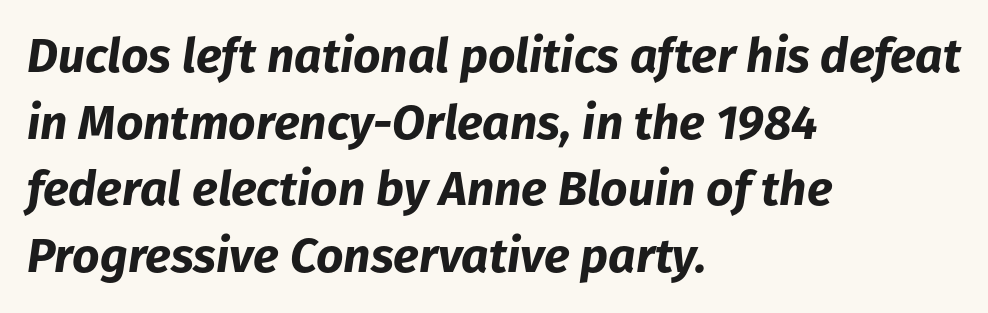
The image shows 48 px bold type, italic (leaning right); set left-aligned, normal line spacing (1.39x), normal letter spacing, not underlined; low stroke contrast and a medium x-height.
